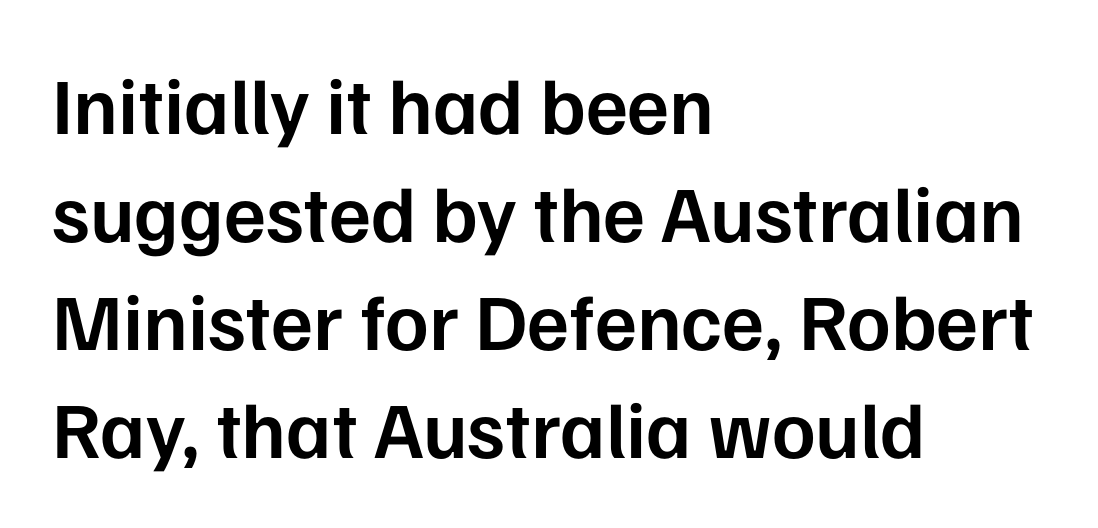
{"serif": "no", "italic": "no", "bold": "semi", "weight": "semibold", "width": "normal", "stroke_contrast": "low", "x_height": "medium", "monospaced": "no", "underline": "no", "align": "left", "line_spacing": "normal", "line_spacing_ratio": 1.35, "letter_spacing": "normal", "letter_spacing_em": 0.0, "glyph_px": 80}
